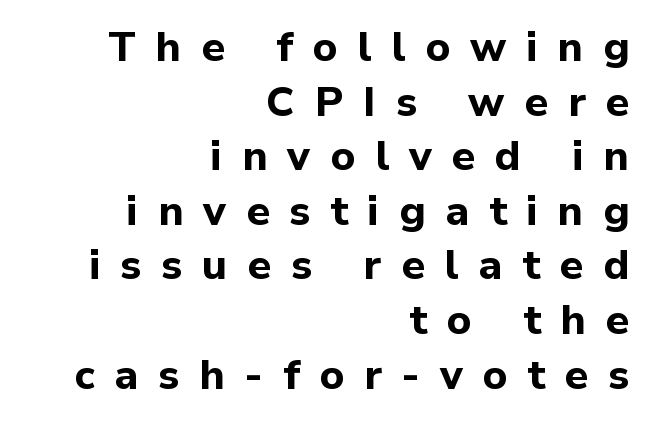
Q: Is the text bold? A: Yes.
Q: Is the text italic (slanted)? A: No, it is upright.
Q: Is the typeface a serif or a sans-serif typeface? A: Sans-serif.
Q: Is the text underlined? A: No.
Q: How is the paragraph aligned? A: Right-aligned.
Q: Is the spacing between letters normal or unusually wide? A: Unusually wide.
Q: Is the spacing between lines tight, normal or loose? A: Normal.
Q: Width (condensed, normal, or wide)? A: Normal.
Q: Stroke contrast? A: Low.
Q: x-height? A: Medium.
Q: Monospaced? A: No.
